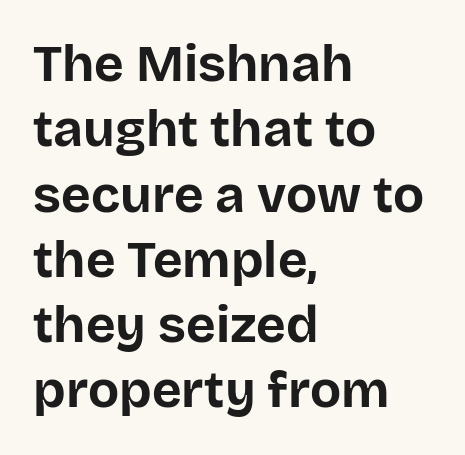
Q: Is the text bold? A: Yes.
Q: Is the text italic (slanted)? A: No, it is upright.
Q: Is the typeface a serif or a sans-serif typeface? A: Sans-serif.
Q: Is the text underlined? A: No.
Q: How is the paragraph aligned? A: Left-aligned.
Q: Is the spacing between letters normal or unusually wide? A: Normal.
Q: Is the spacing between lines tight, normal or loose? A: Normal.
Q: Width (condensed, normal, or wide)? A: Normal.
Q: Stroke contrast? A: Low.
Q: x-height? A: Large.
Q: Monospaced? A: No.
